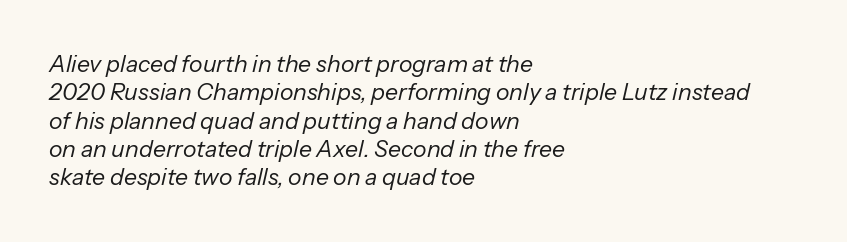
The image shows 23 px text type, italic (leaning right); set left-aligned, line spacing 1.23x, normal letter spacing, not underlined.
